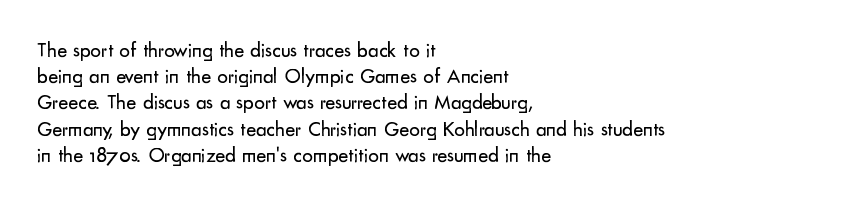
Q: Is the text bold? A: No.
Q: Is the text italic (slanted)? A: No, it is upright.
Q: Is the text underlined? A: No.
Q: How is the paragraph aligned? A: Left-aligned.
Q: Is the spacing between letters normal or unusually wide? A: Normal.
Q: Is the spacing between lines tight, normal or loose? A: Normal.
